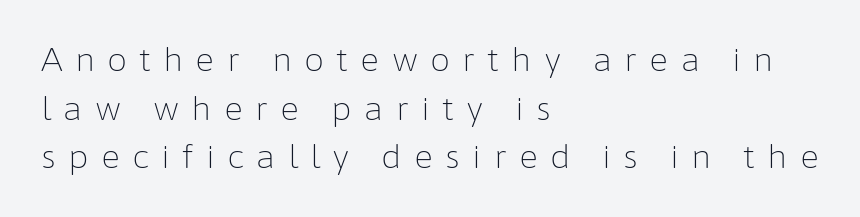
The foot of each line stays bare and open. Spacing verdict: proportional, widths tailored to each character. A quiet, ordinary-to-light weight characterises the typeface. The axis of the letterforms is exactly vertical. To sum up the face: it is a sans, with no serifs. Display-style spreading of the glyphs; the letterfit is very open.
